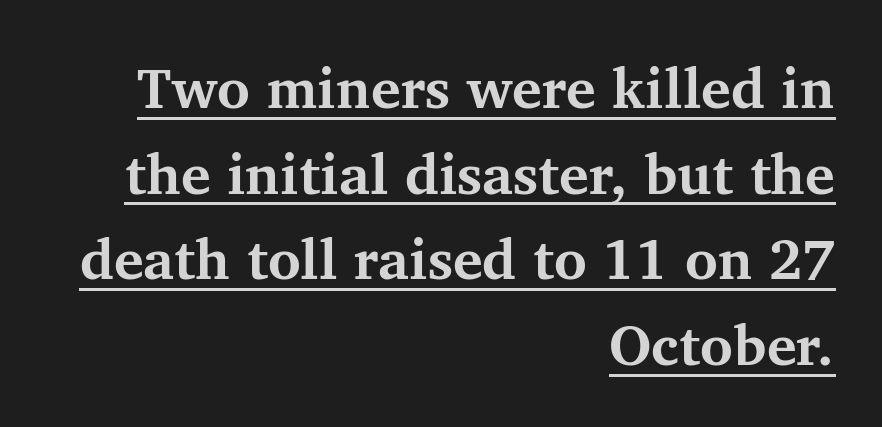
{"serif": "yes", "italic": "no", "bold": "yes", "weight": "bold", "width": "normal", "stroke_contrast": "medium", "x_height": "medium", "monospaced": "no", "underline": "yes", "align": "right", "line_spacing": "normal", "line_spacing_ratio": 1.53, "letter_spacing": "normal", "letter_spacing_em": 0.0, "glyph_px": 56}
